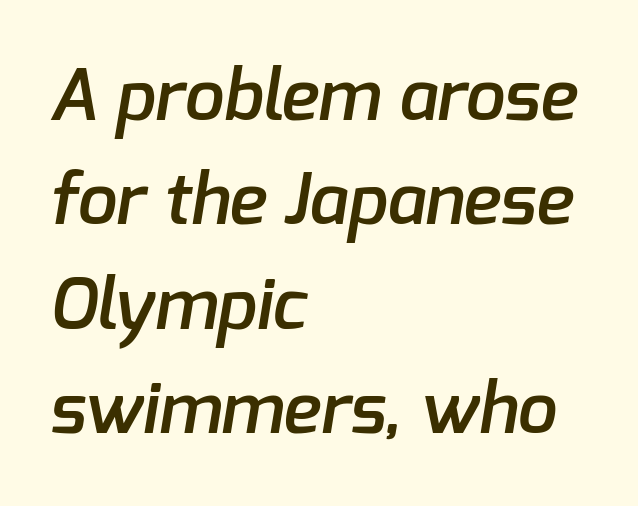
Descenders are the only things crossing below the line. The face used here is a sans, in the tradition of grotesques and geometrics. On the weight axis this lands at semibold, roughly 600. Varying glyph widths throughout — classic text-font behaviour.
